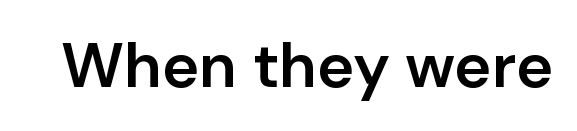
{"serif": "no", "italic": "no", "bold": "semi", "weight": "semibold", "width": "normal", "stroke_contrast": "low", "x_height": "medium", "monospaced": "no", "underline": "no", "letter_spacing": "normal", "letter_spacing_em": 0.0, "glyph_px": 63}
